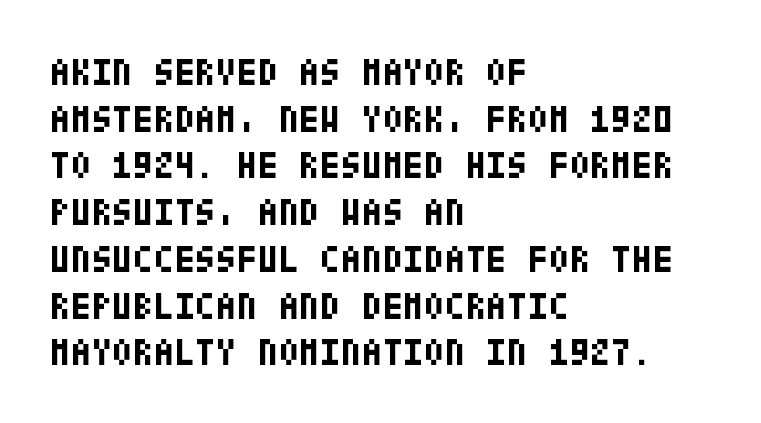
The image shows 38 px bold, condensed sans-serif type, upright; set left-aligned, line spacing 1.23x, normal letter spacing, not underlined; low stroke contrast and a large x-height.
